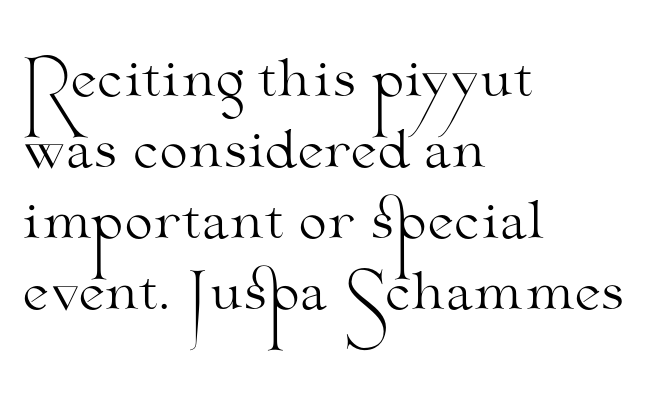
{"serif": "yes", "italic": "no", "bold": "no", "weight": "light", "width": "wide", "stroke_contrast": "medium", "x_height": "small", "monospaced": "no", "underline": "no", "align": "left", "line_spacing": "normal", "line_spacing_ratio": 1.39, "letter_spacing": "normal", "letter_spacing_em": 0.0, "glyph_px": 51}
